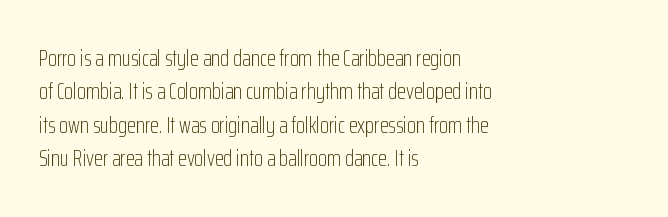
{"italic": "no", "bold": "no", "underline": "no", "align": "left", "line_spacing": "normal", "line_spacing_ratio": 1.45, "letter_spacing": "normal", "letter_spacing_em": 0.0, "glyph_px": 23}
